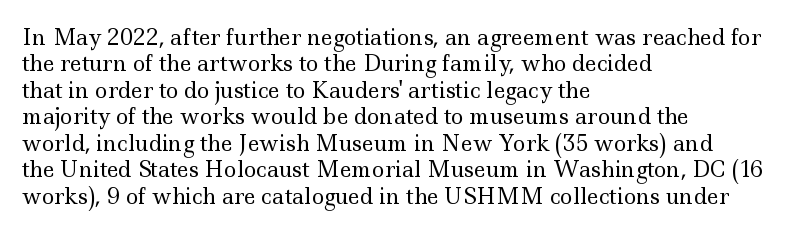
{"italic": "no", "bold": "no", "underline": "no", "align": "left", "line_spacing": "normal", "line_spacing_ratio": 1.26, "letter_spacing": "normal", "letter_spacing_em": 0.0, "glyph_px": 21}
